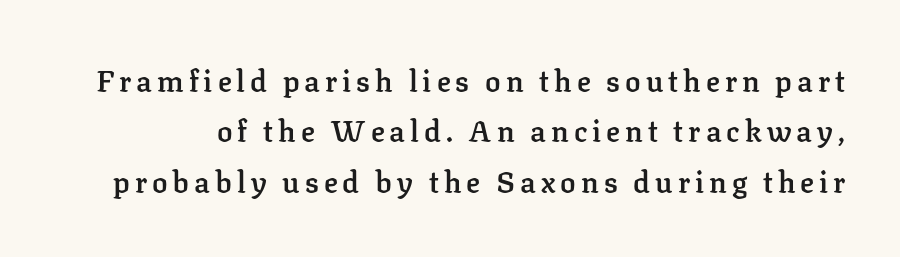
The image shows 29 px semibold serif type, upright; set line spacing 1.74x, not underlined; low stroke contrast and a medium x-height.
